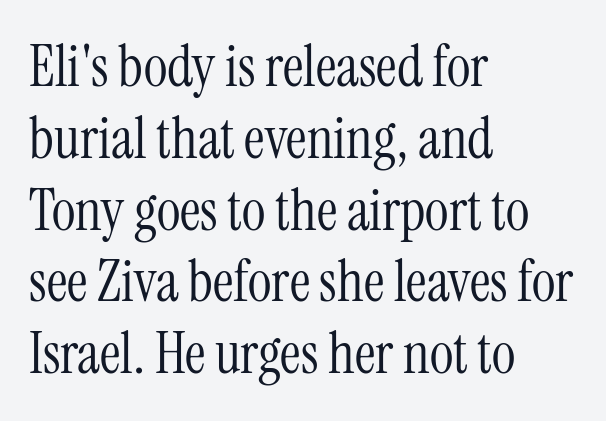
{"serif": "yes", "italic": "no", "bold": "no", "weight": "light", "width": "condensed", "stroke_contrast": "medium", "x_height": "medium", "monospaced": "no", "underline": "no", "align": "left", "line_spacing": "normal", "line_spacing_ratio": 1.26, "letter_spacing": "normal", "letter_spacing_em": 0.0, "glyph_px": 57}
